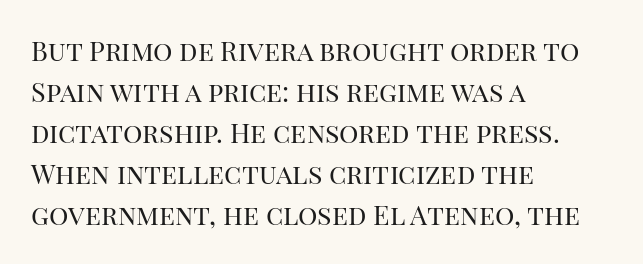
On a weight scale, this lands at 450 or below. The passage shown has conventional tracking throughout. A normal amount of white space separates one row of letters from the next. The rag falls on the right side of this text block.
